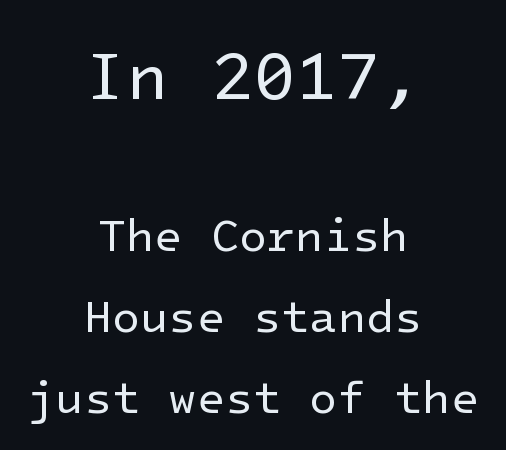
{"serif": "no", "italic": "no", "bold": "no", "weight": "regular", "width": "normal", "stroke_contrast": "low", "x_height": "medium", "underline": "no", "align": "center", "line_spacing_ratio": 1.76, "letter_spacing": "normal", "letter_spacing_em": 0.0, "larger_block": "first", "size_ratio": 1.5, "glyph_px": 69}
